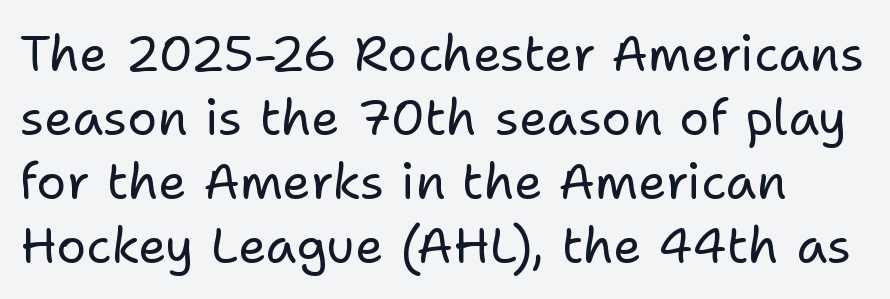
{"serif": "no", "italic": "no", "bold": "no", "weight": "regular", "width": "normal", "stroke_contrast": "low", "x_height": "medium", "monospaced": "no", "underline": "no", "line_spacing": "normal", "line_spacing_ratio": 1.28, "letter_spacing": "normal", "letter_spacing_em": 0.0, "glyph_px": 50}
